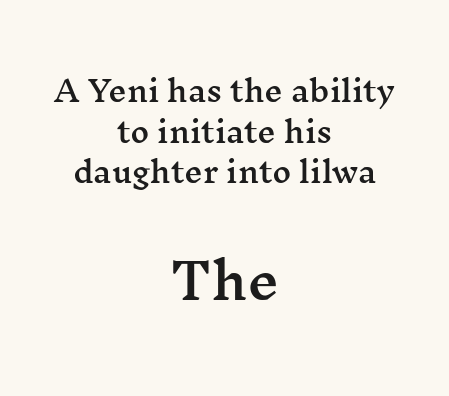
Teacher's note: observe the equal gaps on both sides — that is centered alignment. Tracking value appears to be zero — textbook default spacing. Whoever set this made the second block the dominant, larger element. The space between consecutive lines is moderate. Nobody drew a line under any word here.
